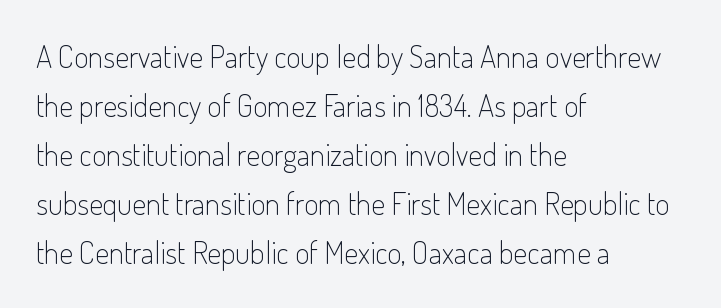
The image shows 31 px light, condensed sans-serif type, upright; set left-aligned, normal line spacing (1.58x), normal letter spacing, not underlined; low stroke contrast and a small x-height.
